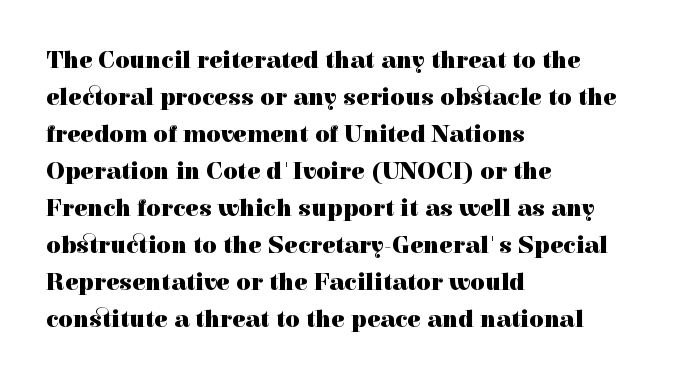
{"italic": "no", "bold": "yes", "underline": "no", "align": "left", "line_spacing": "normal", "line_spacing_ratio": 1.48, "letter_spacing": "normal", "letter_spacing_em": 0.0, "glyph_px": 25}
